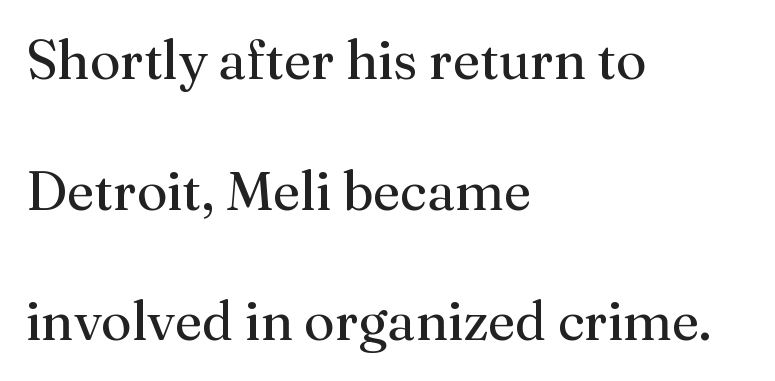
Q: Is the text bold? A: No.
Q: Is the text italic (slanted)? A: No, it is upright.
Q: Is the typeface a serif or a sans-serif typeface? A: Serif.
Q: Is the text underlined? A: No.
Q: How is the paragraph aligned? A: Left-aligned.
Q: Is the spacing between letters normal or unusually wide? A: Normal.
Q: Is the spacing between lines tight, normal or loose? A: Loose.
Q: Width (condensed, normal, or wide)? A: Normal.
Q: Stroke contrast? A: Medium.
Q: x-height? A: Medium.
Q: Monospaced? A: No.
